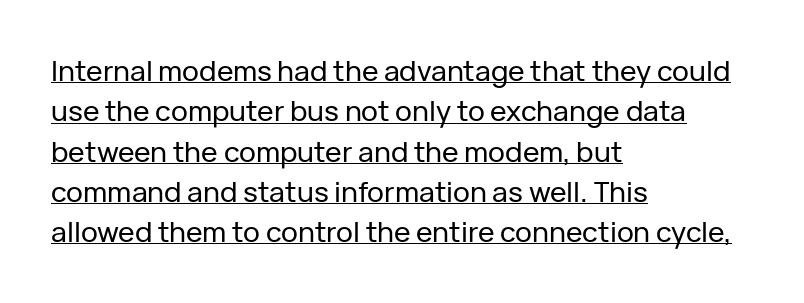
The image shows 28 px sans-serif type, upright; set left-aligned, normal line spacing (1.44x), normal letter spacing, underlined; low stroke contrast and a medium x-height.
